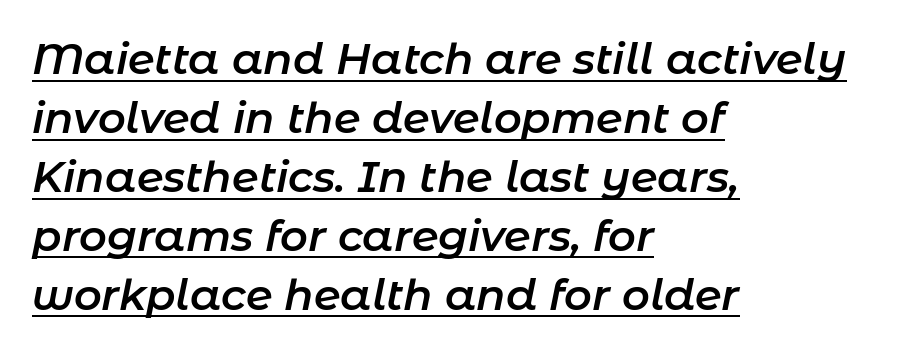
Descenders here cross a horizontal rule under the line. Successive baselines arrive at the customary interval. Designer's note — italics engaged. The rendering uses natural spacing where letterforms have individual widths. Is the letter spacing exaggerated? No — it looks like the ordinary default. The lines are quadded left.
